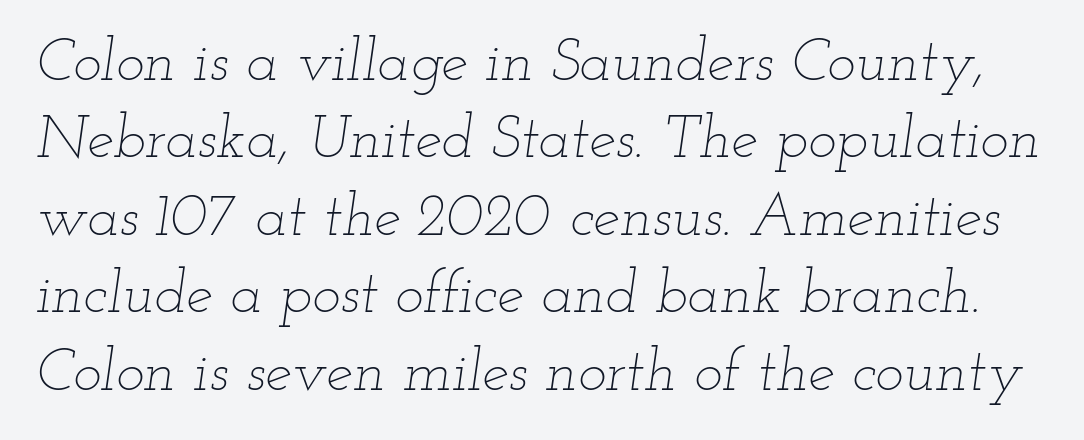
The image shows 60 px thin, wide type, italic (leaning right); set normal line spacing (1.29x), normal letter spacing, not underlined; low stroke contrast and a small x-height.
